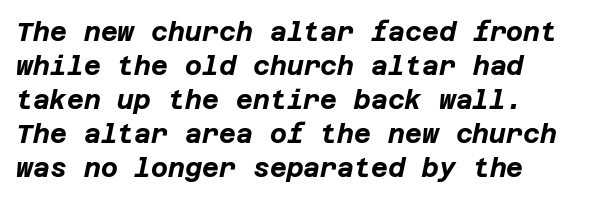
These lines were composed using italics. The gap between lines stays unmarked. A student would call this left alignment; a typographer would say flush left, rag right. The typesetting leans heavy: a genuine bold. Letter spacing: default.
